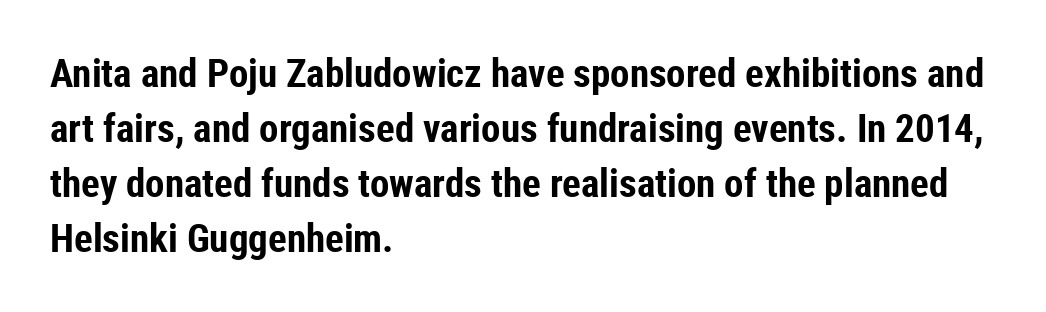
The rendering keeps characters at their native spacing. The letters stand upright; this is a roman face. The sample has been set heavy, in full bold. Proportional: the letters do not fall into vertical columns. Notice how the passage keeps a crisp vertical edge on the left only. In terms of leading, this rendering sits right in the middle.
